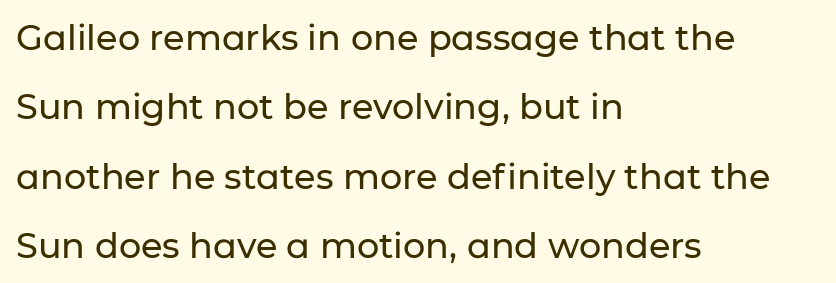
Regarding serifs, this sample does without them. The passage shown stacks its lines with a broad gap. Do the characters align in a grid? No, the font is proportional. Does extra space separate the letters? No, they use regular spacing. Unlike italic type, these characters show no tilt at all.
